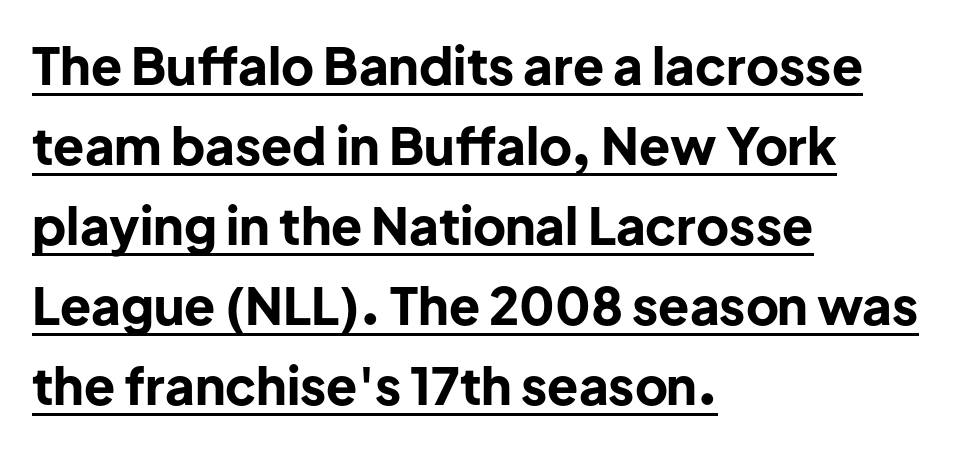
{"serif": "no", "italic": "no", "bold": "yes", "weight": "bold", "width": "normal", "stroke_contrast": "low", "x_height": "medium", "monospaced": "no", "underline": "yes", "align": "left", "line_spacing": "normal", "line_spacing_ratio": 1.57, "letter_spacing": "normal", "letter_spacing_em": 0.0, "glyph_px": 51}
